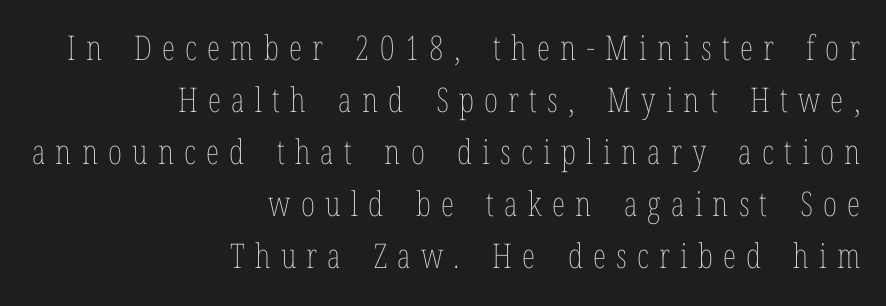
Italic? Not at all — the glyphs are vertical. On a weight scale, this lands at 450 or below. Leading matches the norm, producing a regular column. Quick note: underline off. Compared with typical body copy, the letter spacing here is much looser.
